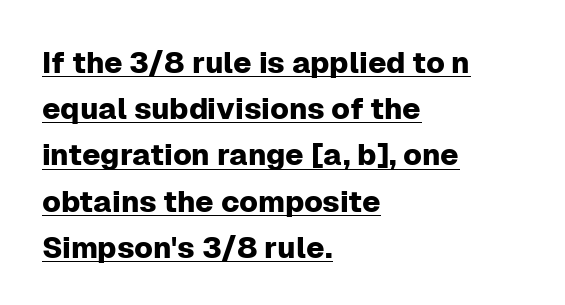
The image shows 30 px sans-serif type, upright; set left-aligned, normal line spacing (1.54x), normal letter spacing, underlined; low stroke contrast and a medium x-height.
